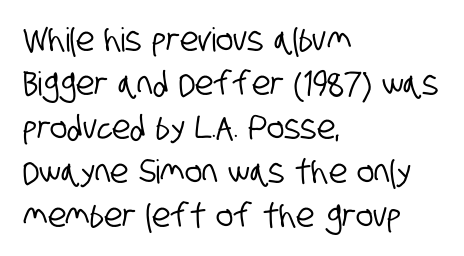
The image shows 33 px condensed sans-serif type; set left-aligned, normal line spacing (1.33x), normal letter spacing, not underlined; low stroke contrast and a large x-height.
